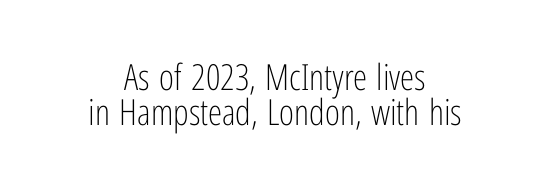
{"serif": "no", "italic": "no", "bold": "no", "weight": "light", "width": "condensed", "stroke_contrast": "low", "x_height": "medium", "monospaced": "no", "underline": "no", "align": "center", "line_spacing": "tight", "line_spacing_ratio": 0.97, "letter_spacing": "normal", "letter_spacing_em": 0.0, "glyph_px": 36}
